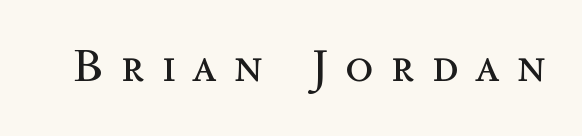
Q: Is the text bold? A: No.
Q: Is the text italic (slanted)? A: No, it is upright.
Q: Is the text underlined? A: No.
Q: Is the spacing between letters normal or unusually wide? A: Unusually wide.
Q: Width (condensed, normal, or wide)? A: Normal.
Q: x-height? A: Medium.
Q: Monospaced? A: No.
